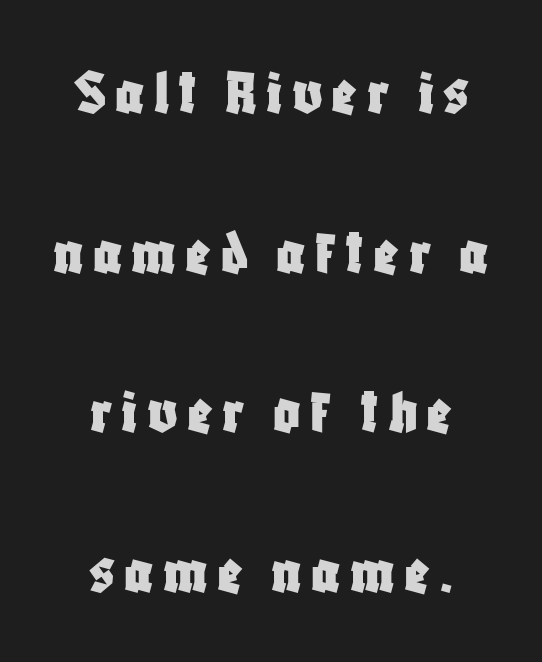
{"serif": "no", "italic": "no", "width": "condensed", "stroke_contrast": "low", "x_height": "large", "monospaced": "no", "underline": "no", "align": "center", "line_spacing": "loose", "line_spacing_ratio": 2.42, "glyph_px": 66}
